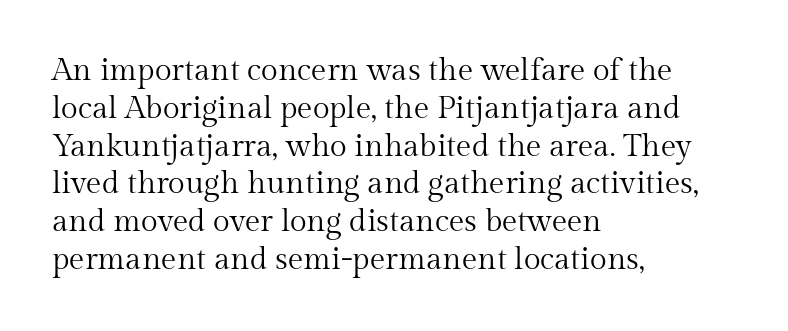
Q: Is the text bold? A: No.
Q: Is the text italic (slanted)? A: No, it is upright.
Q: Is the typeface a serif or a sans-serif typeface? A: Serif.
Q: Is the text underlined? A: No.
Q: How is the paragraph aligned? A: Left-aligned.
Q: Is the spacing between letters normal or unusually wide? A: Normal.
Q: Width (condensed, normal, or wide)? A: Normal.
Q: Stroke contrast? A: Medium.
Q: x-height? A: Medium.
Q: Monospaced? A: No.
